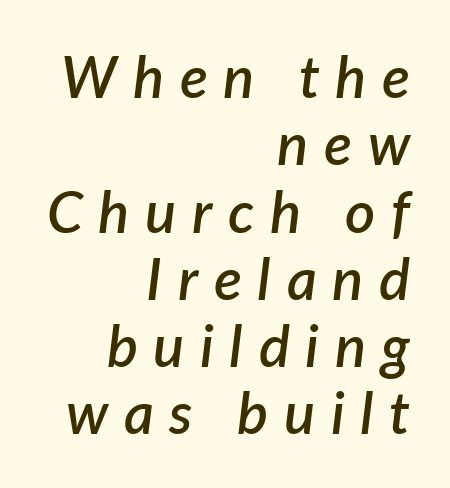
Q: Is the text bold? A: Semi-bold.
Q: Is the text italic (slanted)? A: Yes, it leans right by about 7 degrees.
Q: Is the text underlined? A: No.
Q: How is the paragraph aligned? A: Right-aligned.
Q: Is the spacing between letters normal or unusually wide? A: Unusually wide.
Q: Width (condensed, normal, or wide)? A: Normal.
Q: Stroke contrast? A: Low.
Q: x-height? A: Medium.
Q: Monospaced? A: No.
